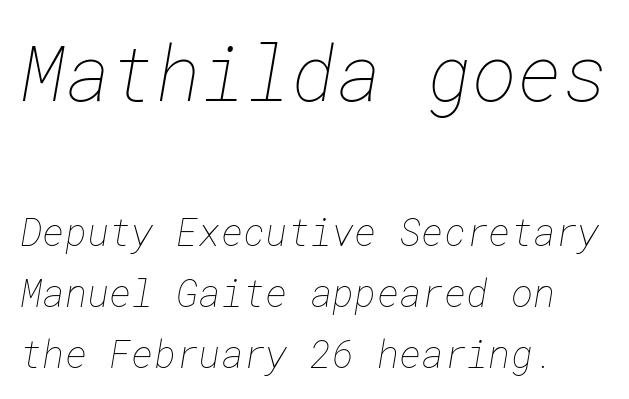
The passage shown begins with its larger block and ends with its smaller one. Each stroke keeps to a modest, everyday thickness or less. How are the letters spaced? Ordinarily, with no added tracking. Whoever set this chose a conventional vertical rhythm. The area under the type is left untouched.
